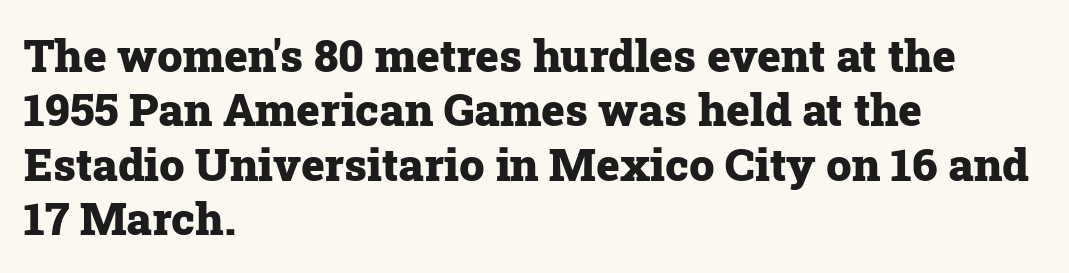
The image shows 45 px heavy serif type, upright; set left-aligned, line spacing 1.21x, normal letter spacing, not underlined; low stroke contrast and a medium x-height.
